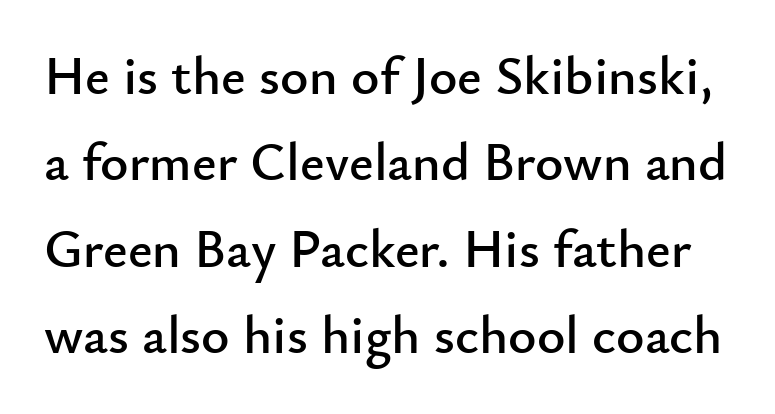
Q: Is the text italic (slanted)? A: No, it is upright.
Q: Is the typeface a serif or a sans-serif typeface? A: Sans-serif.
Q: Is the text underlined? A: No.
Q: Is the spacing between letters normal or unusually wide? A: Normal.
Q: Is the spacing between lines tight, normal or loose? A: Normal.
Q: Width (condensed, normal, or wide)? A: Normal.
Q: Stroke contrast? A: Low.
Q: x-height? A: Small.
Q: Monospaced? A: No.
